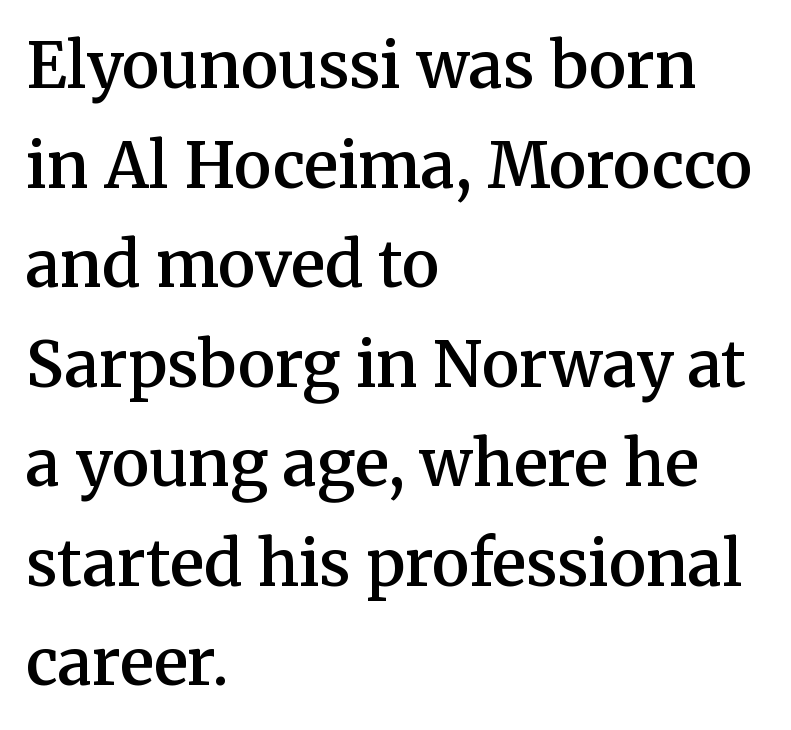
{"serif": "yes", "italic": "no", "bold": "semi", "weight": "semibold", "width": "normal", "stroke_contrast": "medium", "x_height": "medium", "monospaced": "no", "underline": "no", "align": "left", "line_spacing": "normal", "line_spacing_ratio": 1.58, "letter_spacing": "normal", "letter_spacing_em": 0.0, "glyph_px": 63}
